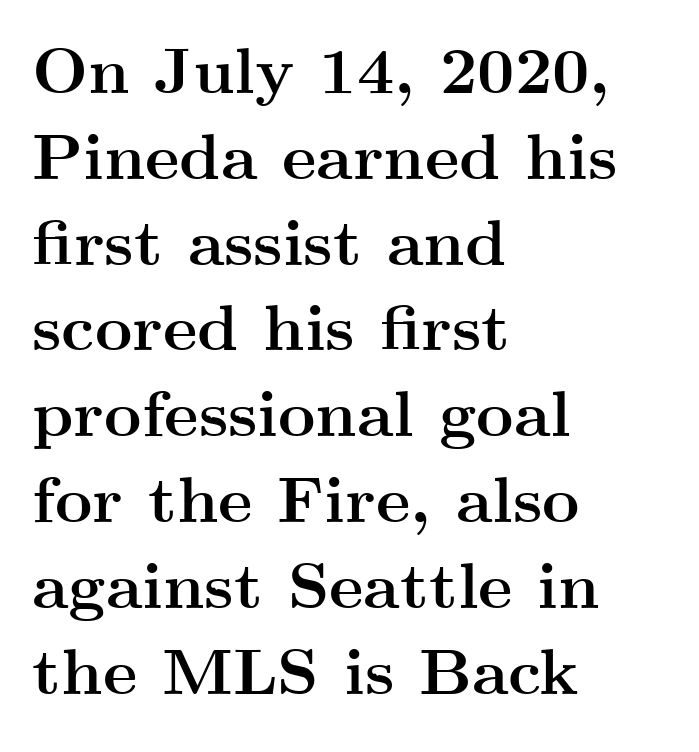
{"serif": "yes", "italic": "no", "bold": "yes", "weight": "semibold", "width": "wide", "stroke_contrast": "medium", "x_height": "small", "monospaced": "no", "underline": "no", "align": "left", "line_spacing": "normal", "line_spacing_ratio": 1.32, "letter_spacing": "normal", "letter_spacing_em": 0.0, "glyph_px": 65}
